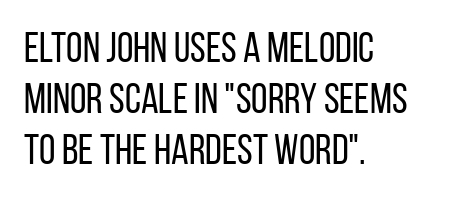
The image shows 42 px regular-weight, condensed sans-serif type, upright; set left-aligned, line spacing 1.21x, normal letter spacing, not underlined; low stroke contrast and a large x-height.
